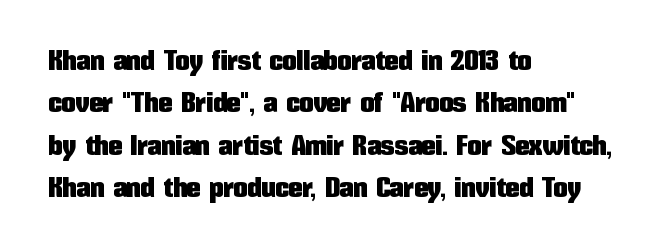
These lines are composed in type without serifs. The paragraph shown leans on its left margin. This rendering features lettering with no underline. A typesetter would call this proportional, since set widths differ per character. Baseline-to-baseline distance is the conventional proportion of letter height.
